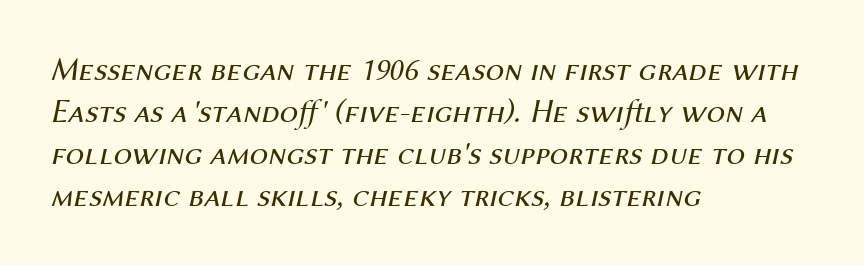
{"italic": "yes", "lean": "right", "slant_degrees": 12, "bold": "no", "weight": "regular", "width": "normal", "stroke_contrast": "medium", "x_height": "medium", "monospaced": "no", "underline": "no", "align": "left", "line_spacing": "normal", "line_spacing_ratio": 1.27, "letter_spacing": "normal", "letter_spacing_em": 0.0, "glyph_px": 33}
